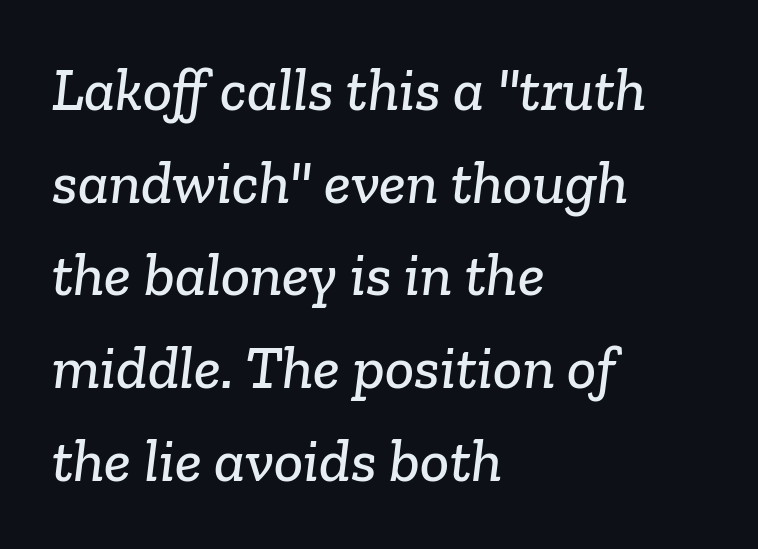
The rendering shows small feet on the letterforms — a serif design. Note the varied advance widths — an 'i' is clearly narrower than an 'm'. Normally led — the rows are evenly, conventionally spaced. Each row of text sits above clean, open space. Is the block centered? No — it sits flush against the left margin.
